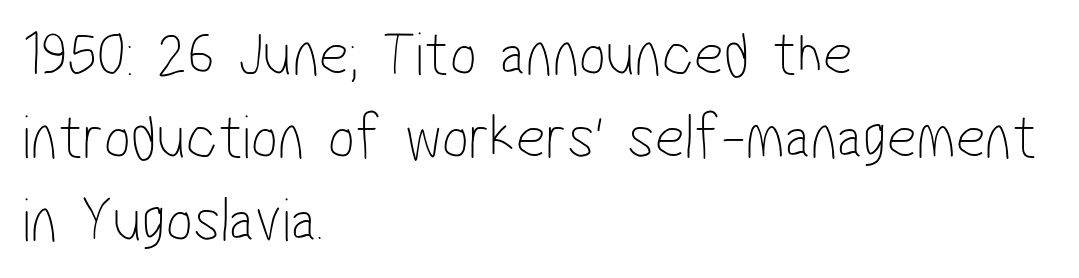
{"serif": "no", "bold": "no", "weight": "thin", "width": "condensed", "stroke_contrast": "low", "x_height": "medium", "monospaced": "no", "underline": "no", "align": "left", "line_spacing": "normal", "line_spacing_ratio": 1.3, "letter_spacing": "normal", "letter_spacing_em": 0.0, "glyph_px": 64}
